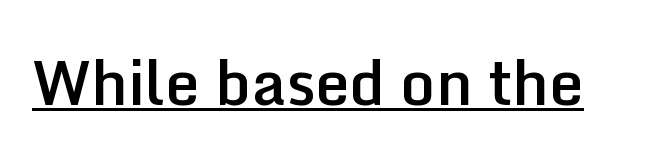
A bit beefed up — I'd call it semibold rather than bold. Students, note that the glyphs here touch the page at normal intervals. Unlike italic type, these characters show no tilt at all. This is sans-serif lettering, the kind often seen on screens and signage. Character widths vary here, with narrow letters taking less room than wide ones.
